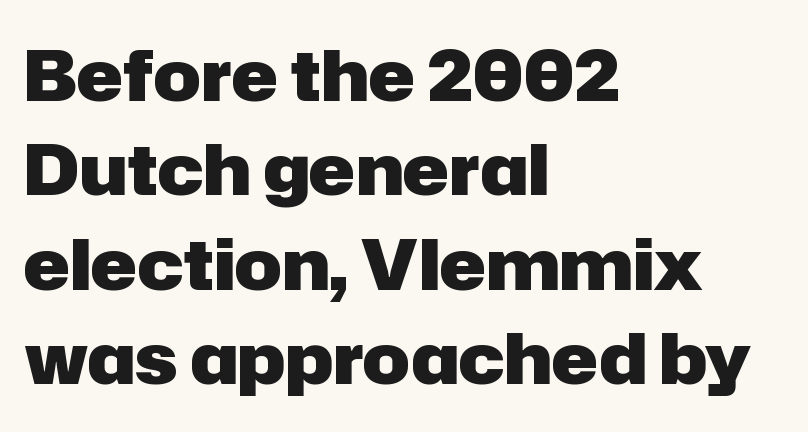
The axis of the letterforms is exactly vertical. Letter spacing: default. Font category for this specimen: sans-serif. Underlining? Definitely not there. Think of a printed novel: that variable character pitch is what you see here. The rendering uses a bold face; every stroke is thick and dark.
